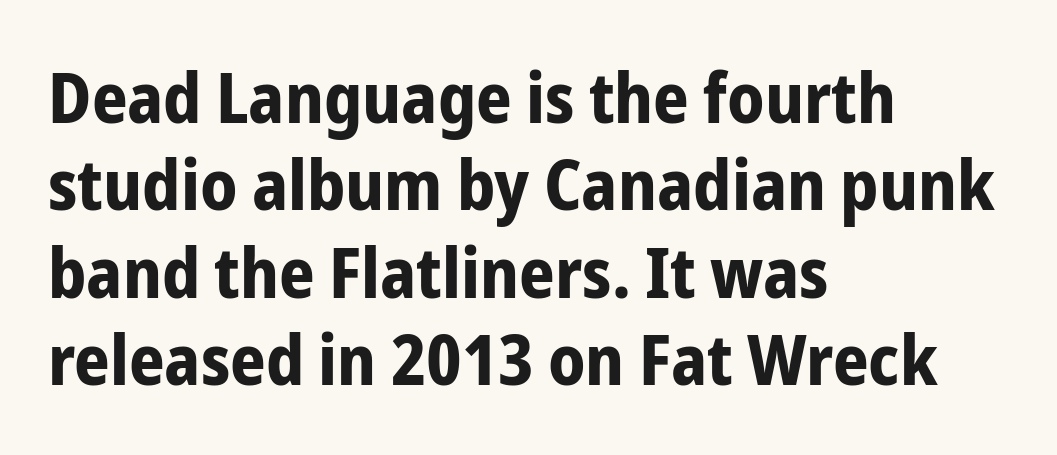
The lettering stays uniformly vertical, giving the passage a roman look. The type is set solid horizontally, with unmodified tracking. This sample has the flowing, uneven cadence of proportional lettering. Note: no serifs on the glyphs.
